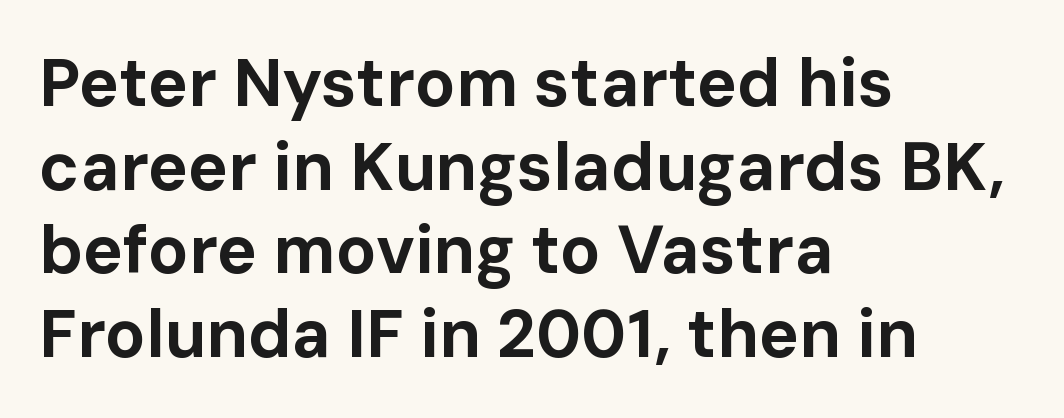
The image shows 67 px bold sans-serif type, upright; set left-aligned, normal line spacing (1.25x), normal letter spacing, not underlined; low stroke contrast and a medium x-height.
